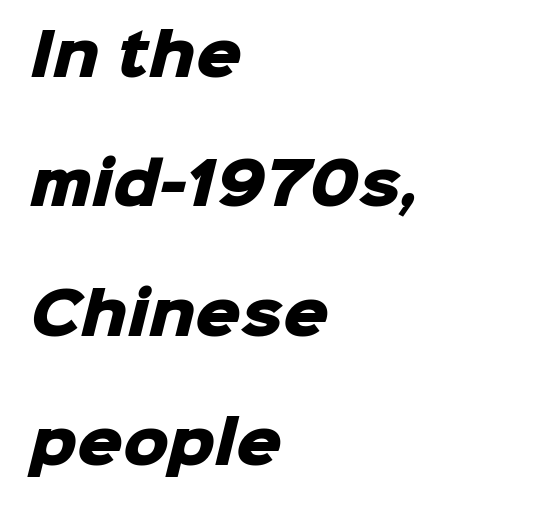
Q: Is the text bold? A: Yes.
Q: Is the typeface a serif or a sans-serif typeface? A: Sans-serif.
Q: Is the text underlined? A: No.
Q: How is the paragraph aligned? A: Left-aligned.
Q: Is the spacing between letters normal or unusually wide? A: Normal.
Q: Is the spacing between lines tight, normal or loose? A: Loose.
Q: Width (condensed, normal, or wide)? A: Normal.
Q: Stroke contrast? A: Low.
Q: x-height? A: Medium.
Q: Monospaced? A: No.
